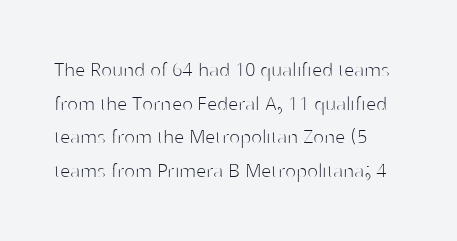
What stands out about the letter spacing? Nothing — it is the standard amount. Type without underlining. You can tell it's not italic because the verticals are truly vertical. Is there much room between lines? A standard amount, neither cramped nor airy.
